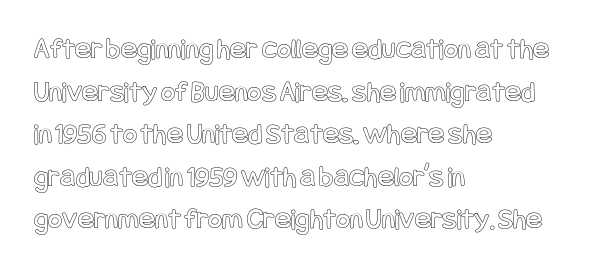
Descenders hang freely into open space. Compared with typical body copy, the letter spacing here is the same. This sample uses an upright cut, with every glyph sitting square on the baseline. Baseline-to-baseline distance is the conventional proportion of letter height. In CSS terms this would be text-align: left.
